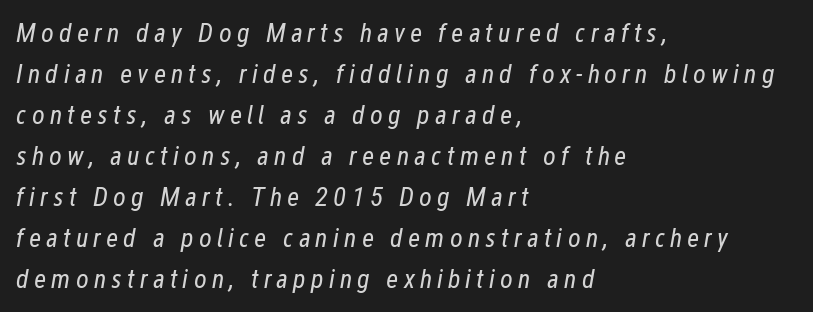
Q: Is the text bold? A: No.
Q: Is the text italic (slanted)? A: Yes, it leans right by about 12 degrees.
Q: Is the text underlined? A: No.
Q: How is the paragraph aligned? A: Left-aligned.
Q: Is the spacing between lines tight, normal or loose? A: Normal.
